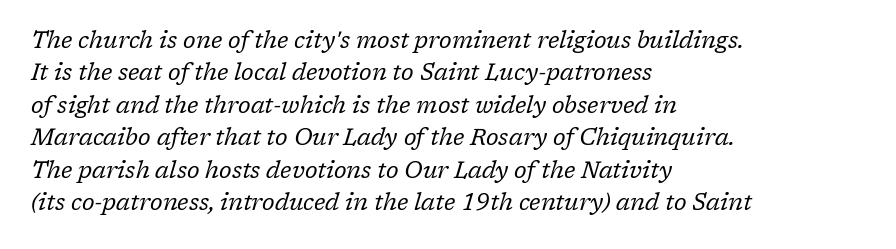
Q: Is the text bold? A: No.
Q: Is the text italic (slanted)? A: Yes, it leans right by about 17 degrees.
Q: Is the text underlined? A: No.
Q: How is the paragraph aligned? A: Left-aligned.
Q: Is the spacing between letters normal or unusually wide? A: Normal.
Q: Is the spacing between lines tight, normal or loose? A: Normal.
